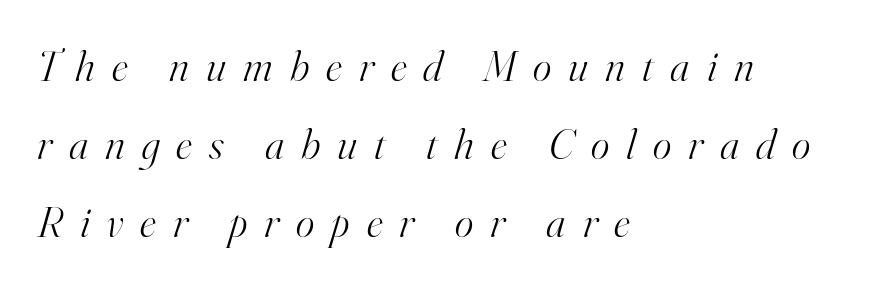
Q: Is the text bold? A: No.
Q: Is the text italic (slanted)? A: Yes, it leans right by about 16 degrees.
Q: Is the typeface a serif or a sans-serif typeface? A: Serif.
Q: Is the text underlined? A: No.
Q: How is the paragraph aligned? A: Left-aligned.
Q: Is the spacing between letters normal or unusually wide? A: Unusually wide.
Q: Width (condensed, normal, or wide)? A: Normal.
Q: Stroke contrast? A: High.
Q: x-height? A: Small.
Q: Monospaced? A: No.
